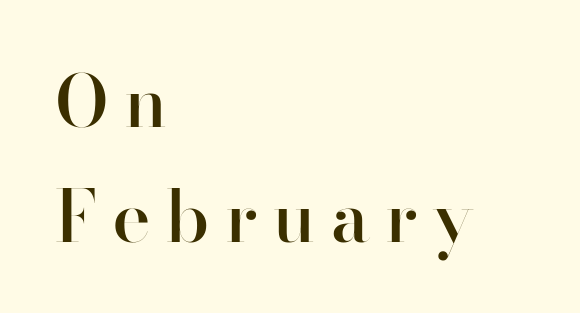
The image shows 72 px semibold sans-serif type, upright; set left-aligned, normal line spacing (1.6x), unusually wide letter spacing (+0.23 em), not underlined; high stroke contrast and a small x-height.
